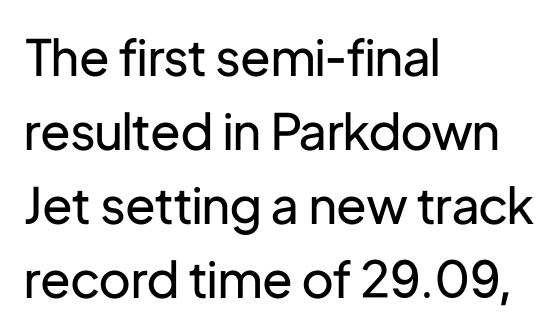
Q: Is the text bold? A: No.
Q: Is the text italic (slanted)? A: No, it is upright.
Q: Is the typeface a serif or a sans-serif typeface? A: Sans-serif.
Q: Is the text underlined? A: No.
Q: How is the paragraph aligned? A: Left-aligned.
Q: Is the spacing between letters normal or unusually wide? A: Normal.
Q: Is the spacing between lines tight, normal or loose? A: Normal.
Q: Width (condensed, normal, or wide)? A: Normal.
Q: Stroke contrast? A: Low.
Q: x-height? A: Medium.
Q: Monospaced? A: No.
